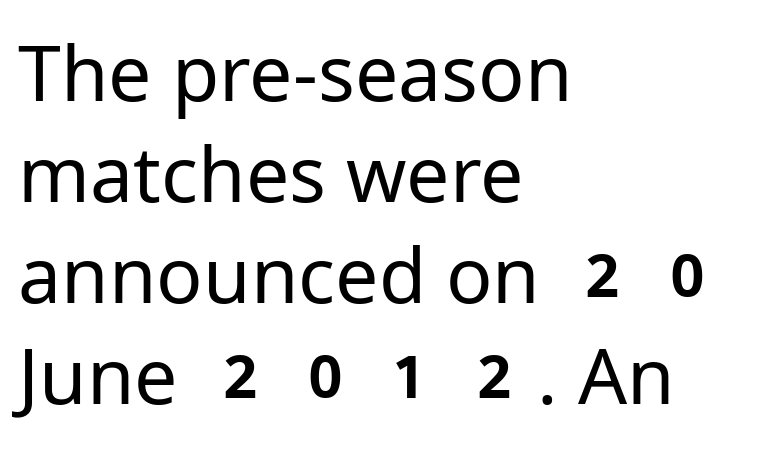
The face looks like a standard text weight, possibly lighter. Unlike a traditional serif, this face leaves its strokes unadorned. The text block is weighted toward the left margin, trailing off unevenly rightward. Nobody drew a line under any word here. Vertically, the passage feels balanced, rows spaced as you'd expect.
